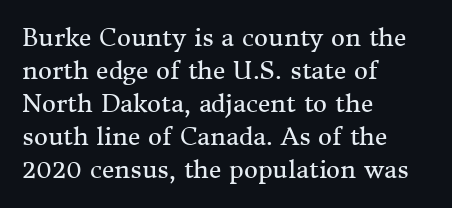
The image shows 24 px text type, upright; set left-aligned, normal line spacing (1.38x), normal letter spacing, not underlined.
